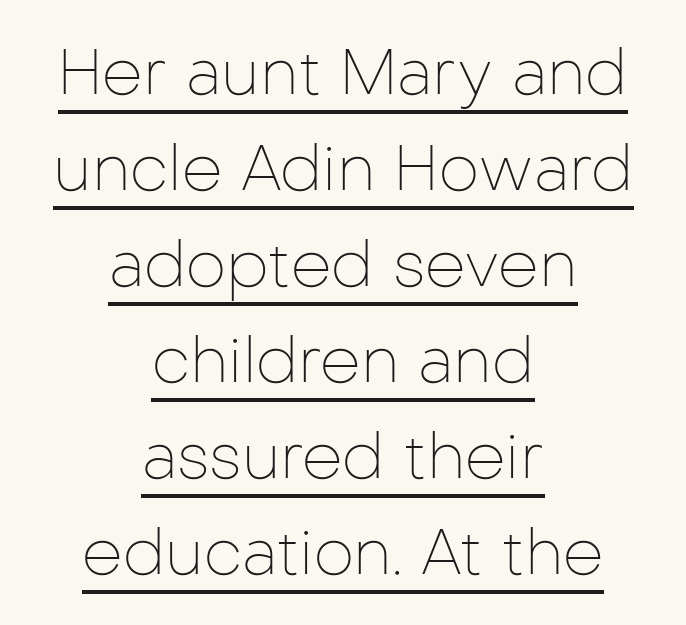
This sample uses a sans-serif face. Is the block centered? Yes — each line is placed symmetrically about the middle. This is underlined copy, the kind a proofreader might mark for attention. Ordinary non-slanted type is in use. This reads as an unemphasized weight, regular at the heaviest. This sample uses plain, unmodified letter spacing.
